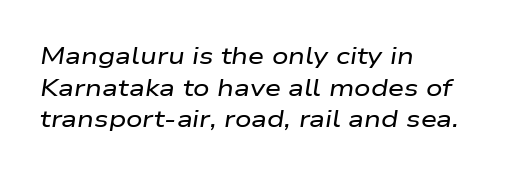
{"italic": "yes", "lean": "right", "slant_degrees": 9, "underline": "no", "align": "left", "line_spacing": "normal", "line_spacing_ratio": 1.38, "letter_spacing": "normal", "letter_spacing_em": 0.0, "glyph_px": 23}
